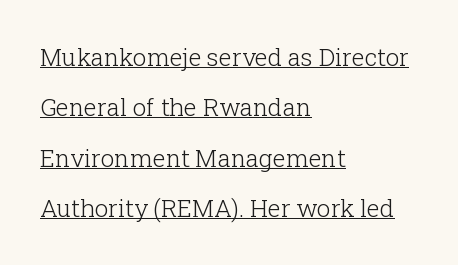
The passage shown has conventional tracking throughout. Tall strokes in this sample are plumb rather than angled. One-word summary of the alignment: left. Weight: regular or lighter.
